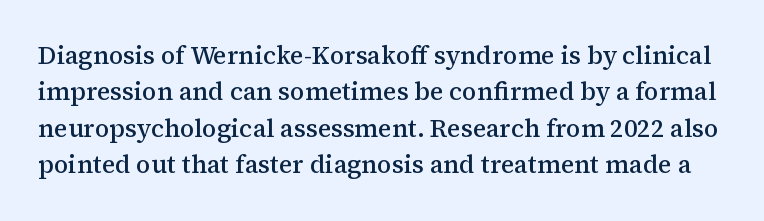
Leading: standard. It's the straight-up-and-down kind of type. How are the letters spaced? Ordinarily, with no added tracking. The strokes are fattened partway — semibold, not bold. Only glyphs here, with clear space below each row.
